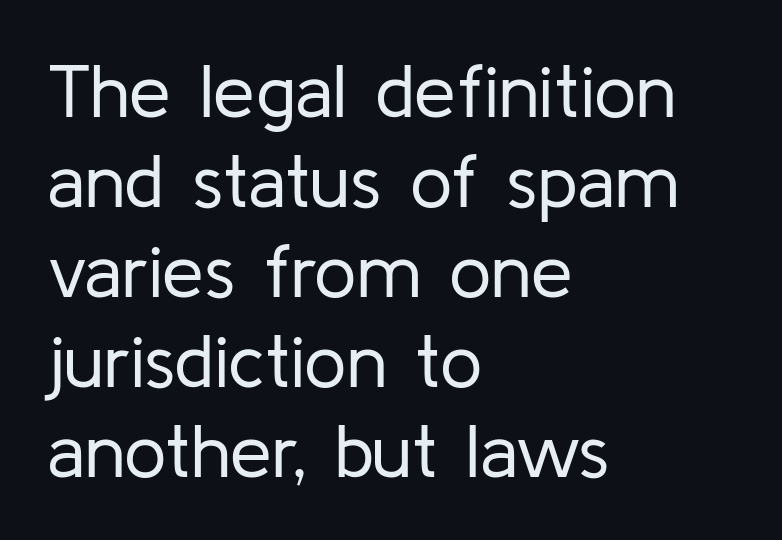
Q: Is the text bold? A: No.
Q: Is the text italic (slanted)? A: No, it is upright.
Q: Is the typeface a serif or a sans-serif typeface? A: Sans-serif.
Q: Is the text underlined? A: No.
Q: How is the paragraph aligned? A: Left-aligned.
Q: Is the spacing between letters normal or unusually wide? A: Normal.
Q: Width (condensed, normal, or wide)? A: Normal.
Q: Stroke contrast? A: Low.
Q: x-height? A: Medium.
Q: Monospaced? A: No.
